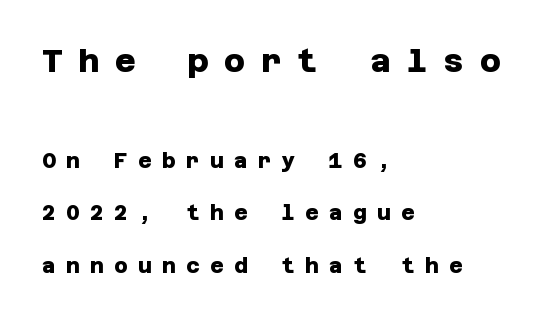
{"serif": "no", "bold": "yes", "weight": "heavy", "width": "normal", "stroke_contrast": "low", "x_height": "large", "underline": "no", "align": "left", "line_spacing": "loose", "line_spacing_ratio": 2.5, "letter_spacing": "wide", "letter_spacing_em": 0.49, "larger_block": "first", "size_ratio": 1.52, "glyph_px": 32}
